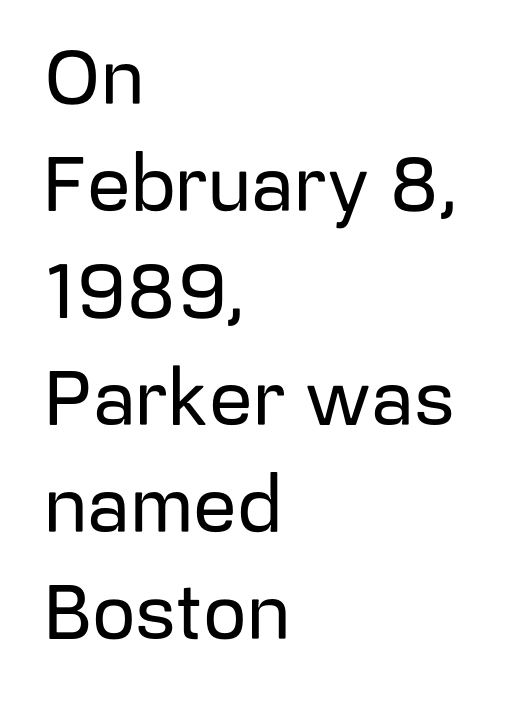
This rendering employs a face without finishing strokes, i.e., a sans-serif. The lines in this sample share a left origin and differ only in where they stop. The font's upright variant was chosen for this text. Descenders are the only things crossing below the line. Varying glyph widths throughout — classic text-font behaviour. Nothing unusual about the tracking: characters are spaced as the font intends.
